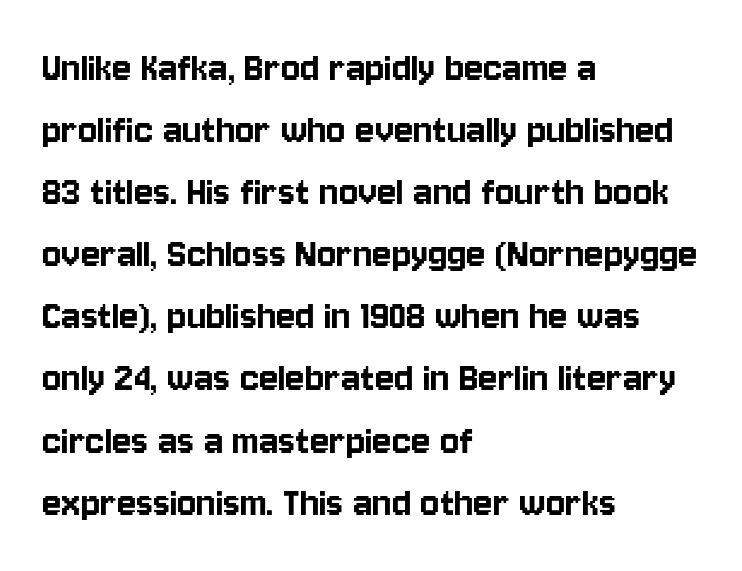
The image shows 45 px condensed sans-serif type, upright; set left-aligned, normal line spacing (1.38x), normal letter spacing, not underlined; low stroke contrast and a large x-height.
